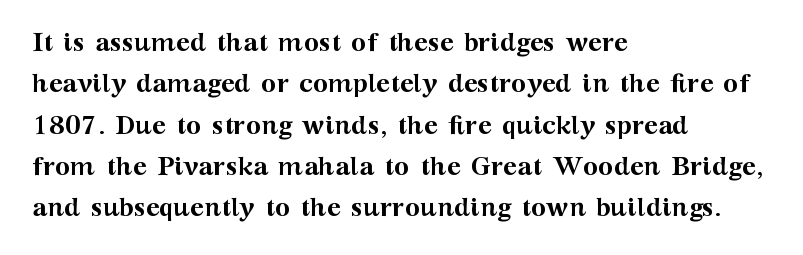
Q: Is the text bold? A: Yes.
Q: Is the text italic (slanted)? A: No, it is upright.
Q: Is the text underlined? A: No.
Q: How is the paragraph aligned? A: Left-aligned.
Q: Is the spacing between letters normal or unusually wide? A: Normal.
Q: Is the spacing between lines tight, normal or loose? A: Normal.
